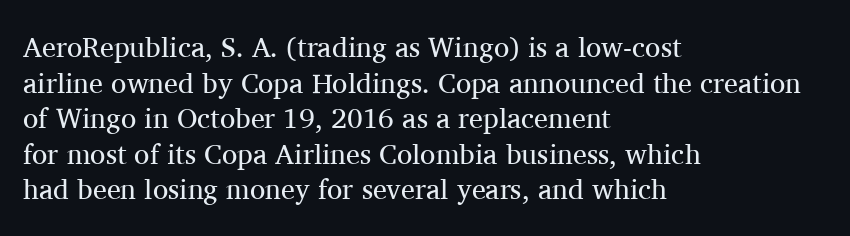
{"serif": "yes", "italic": "no", "bold": "no", "weight": "regular", "width": "normal", "stroke_contrast": "medium", "x_height": "medium", "monospaced": "no", "underline": "no", "align": "left", "line_spacing": "normal", "line_spacing_ratio": 1.27, "letter_spacing": "normal", "letter_spacing_em": 0.0, "glyph_px": 28}
